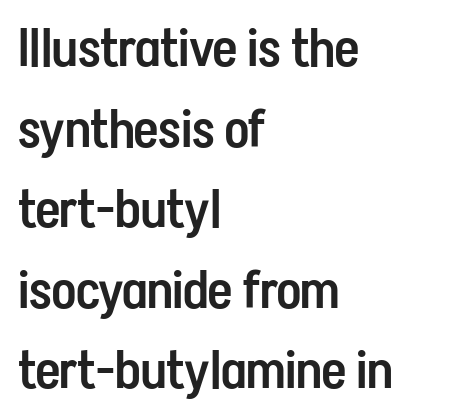
{"serif": "no", "italic": "no", "bold": "semi", "weight": "semibold", "width": "condensed", "stroke_contrast": "low", "x_height": "medium", "monospaced": "no", "underline": "no", "align": "left", "line_spacing": "normal", "line_spacing_ratio": 1.52, "letter_spacing": "normal", "letter_spacing_em": 0.0, "glyph_px": 53}
